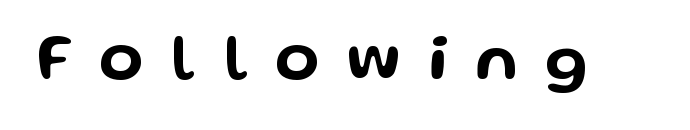
Note the varied advance widths — an 'i' is clearly narrower than an 'm'. These lines have a slow, spaced-out rhythm from letter to letter. The type family on display is of the sans-serif kind. Nope, not italic — everything's standing straight.
